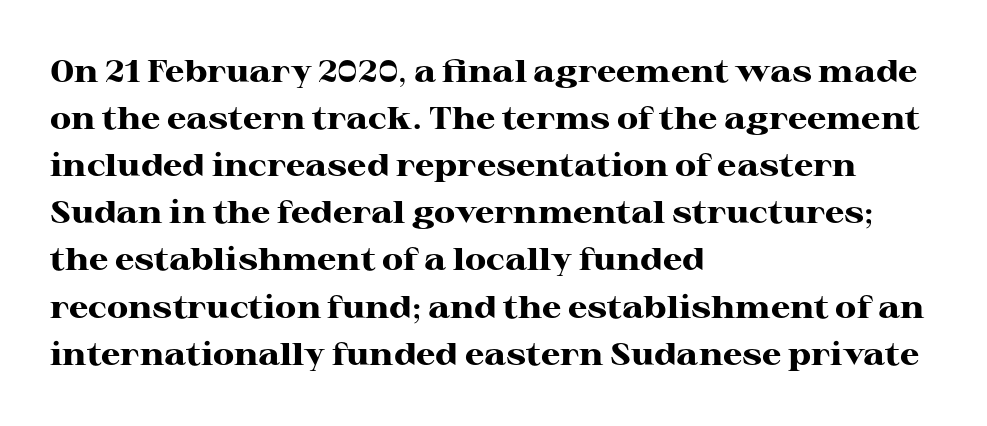
Successive baselines arrive at the customary interval. Line starts are locked; line ends wander. Beneath every word, the page is bare. The letters stand straight up with perfectly vertical stems.
